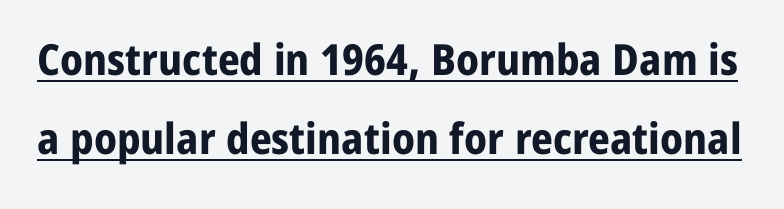
These lines were composed using upright roman letters. Check the space under the baseline: a stroke is drawn there. Students, this is bold: see how much ink each stroke carries. Looks like regular typesetting: each glyph gets only the width it needs.
